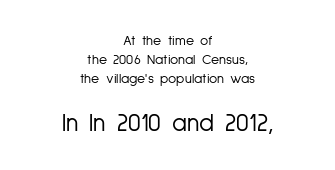
The face used here appears at its bigger size in the lower chunk. Students, observe: this is what conventionally led text looks like. In CSS terms this would be text-align: center. Students, note that the glyphs here touch the page at normal intervals. Posture: vertical.
